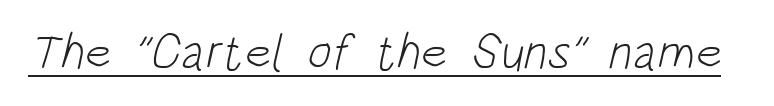
The image shows 50 px light, condensed sans-serif type; set normal letter spacing, underlined; low stroke contrast and a large x-height.
